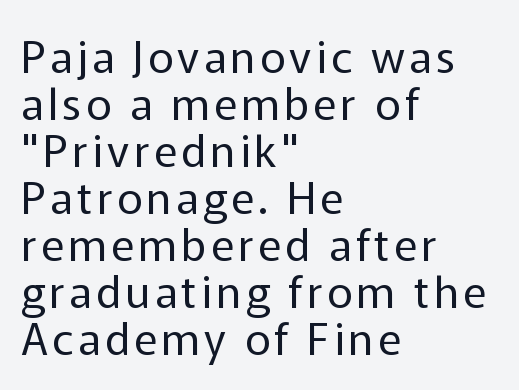
The image shows 44 px regular-weight sans-serif type, upright; set left-aligned, tight line spacing (1.07x), not underlined; low stroke contrast and a medium x-height.
